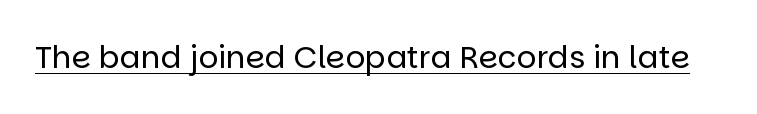
You could call the tracking neutral — neither tight nor loose. The passage shown is typeset with a sans-serif family. The string is rendered with underlining switched on. Posture: vertical.
